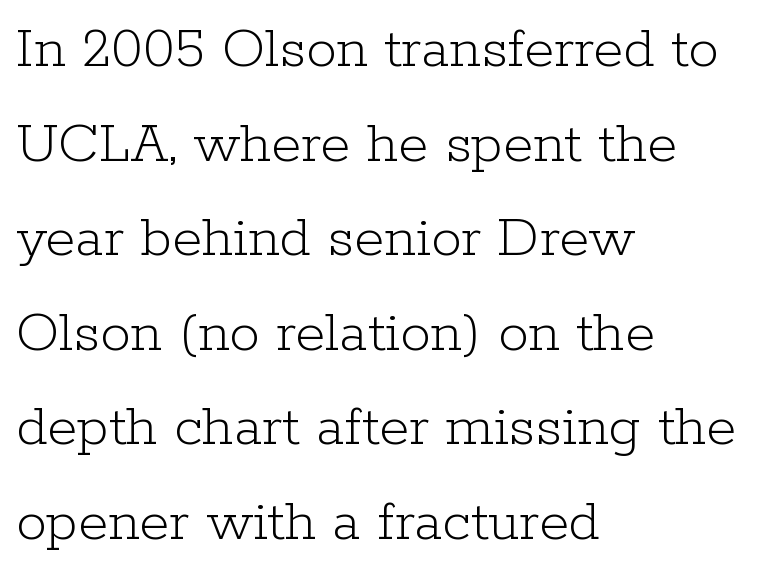
This sample has the flowing, uneven cadence of proportional lettering. Weight: regular or lighter. Bare-footed words on every line. Unlike italic type, these characters show no tilt at all. A classic flush-left, rag-right setting is used for this passage.
